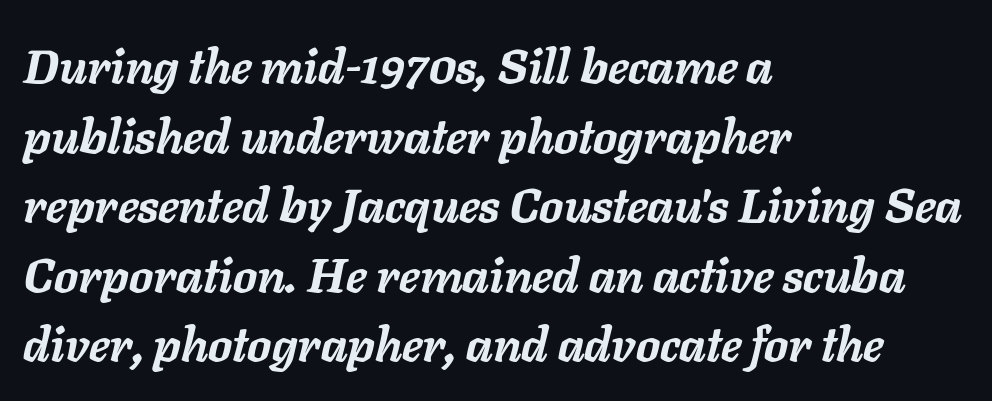
Summary of weight: heavy, a full bold. The glyphs look as if they've been sheared to an angle. Each letter keeps its own natural width here, so spacing adapts to shape. The setting favours the left margin, as ordinary paragraphs usually do. Has an underline been added? It has not. Reading down the column, the eye jumps a familiar distance to each next line.
